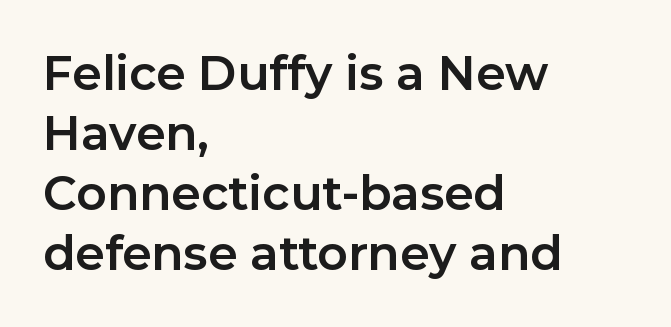
Q: Is the text bold? A: Yes.
Q: Is the text italic (slanted)? A: No, it is upright.
Q: Is the typeface a serif or a sans-serif typeface? A: Sans-serif.
Q: Is the text underlined? A: No.
Q: How is the paragraph aligned? A: Left-aligned.
Q: Is the spacing between letters normal or unusually wide? A: Normal.
Q: Is the spacing between lines tight, normal or loose? A: Normal.
Q: Width (condensed, normal, or wide)? A: Normal.
Q: Stroke contrast? A: Low.
Q: x-height? A: Medium.
Q: Monospaced? A: No.
